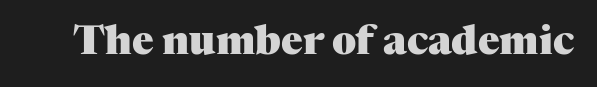
Q: Is the text bold? A: Yes.
Q: Is the text italic (slanted)? A: No, it is upright.
Q: Is the typeface a serif or a sans-serif typeface? A: Serif.
Q: Is the text underlined? A: No.
Q: Is the spacing between letters normal or unusually wide? A: Normal.
Q: Width (condensed, normal, or wide)? A: Normal.
Q: Stroke contrast? A: Medium.
Q: x-height? A: Medium.
Q: Monospaced? A: No.
